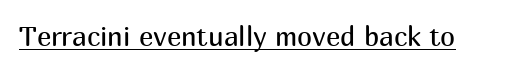
{"italic": "no", "bold": "no", "underline": "yes", "letter_spacing": "normal", "letter_spacing_em": 0.0, "glyph_px": 27}
